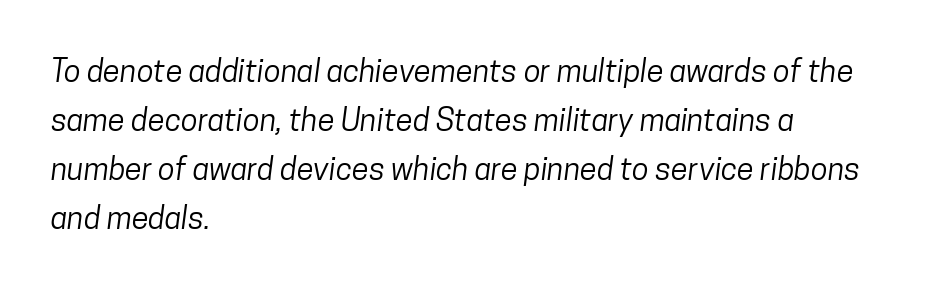
The image shows 31 px regular-weight, condensed sans-serif type; set left-aligned, normal line spacing (1.58x), normal letter spacing, not underlined; low stroke contrast and a medium x-height.
